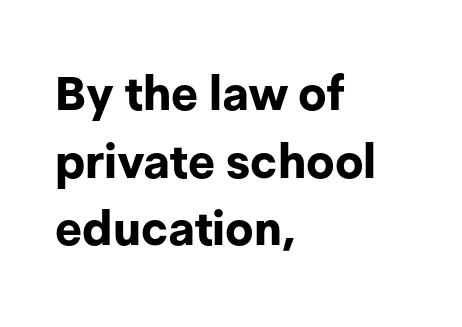
{"serif": "no", "italic": "no", "bold": "yes", "weight": "bold", "width": "normal", "stroke_contrast": "low", "x_height": "medium", "monospaced": "no", "underline": "no", "align": "left", "line_spacing": "normal", "line_spacing_ratio": 1.44, "letter_spacing": "normal", "letter_spacing_em": 0.0, "glyph_px": 47}
